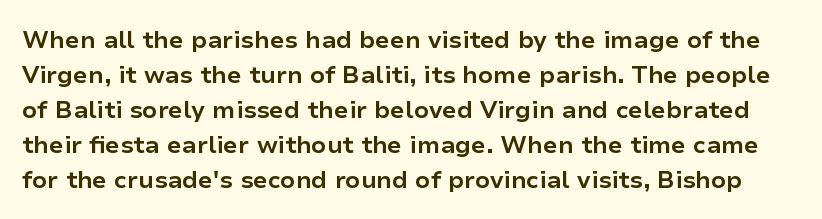
{"italic": "no", "bold": "yes", "underline": "no", "line_spacing": "normal", "line_spacing_ratio": 1.46, "letter_spacing": "normal", "letter_spacing_em": 0.0, "glyph_px": 24}
